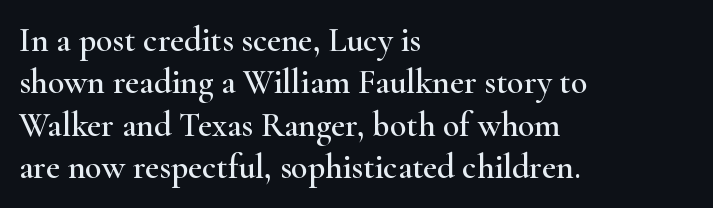
Style check: upright. This sample is left-justified, so line endings fall wherever the words run out. Line spacing here is normal. Examine the stroke ends and you'll spot serifs. The type is set solid horizontally, with unmodified tracking.
